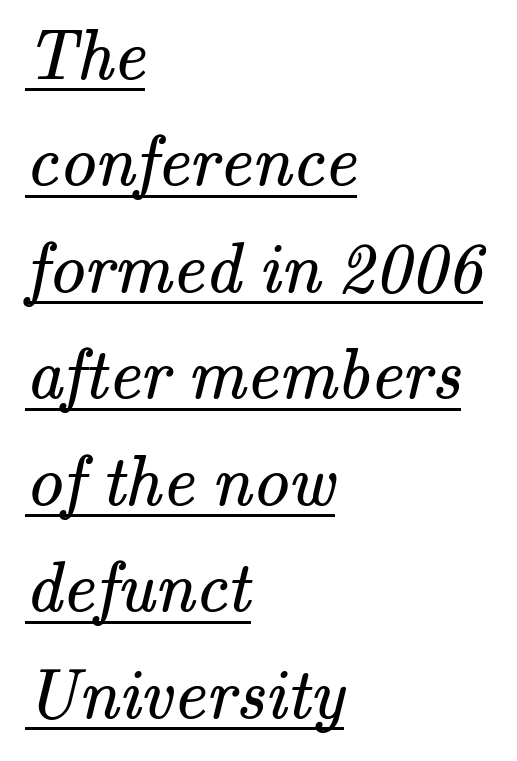
The image shows 71 px regular-weight serif type; set left-aligned, normal line spacing (1.5x), normal letter spacing, underlined; medium stroke contrast and a small x-height.
